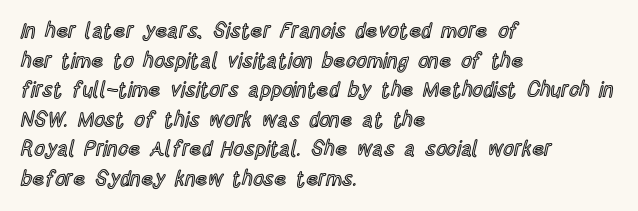
Q: Is the text italic (slanted)? A: Yes.
Q: Is the text underlined? A: No.
Q: How is the paragraph aligned? A: Left-aligned.
Q: Is the spacing between letters normal or unusually wide? A: Normal.
Q: Is the spacing between lines tight, normal or loose? A: Normal.
